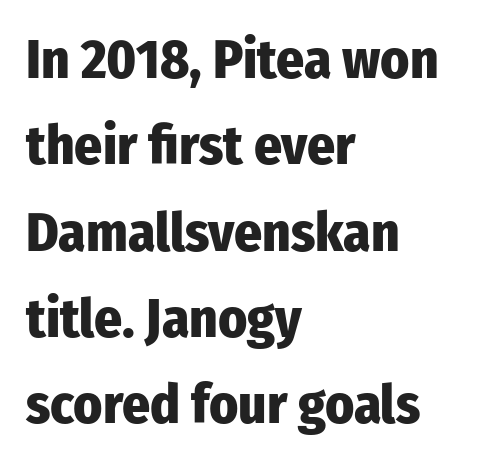
The rendering shows plain stroke endings on the letterforms — a sans-serif design. A typesetter would call this proportional, since set widths differ per character. Each word holds together tightly as a unit, with standard inter-letter gaps. Interline gaps are of average width in this sample.
